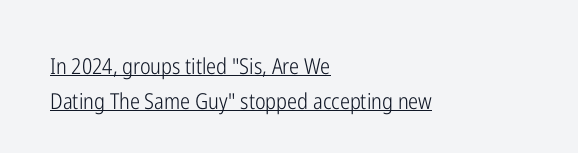
{"italic": "no", "bold": "no", "underline": "yes", "align": "left", "line_spacing": "normal", "line_spacing_ratio": 1.58, "letter_spacing": "normal", "letter_spacing_em": 0.0, "glyph_px": 22}
